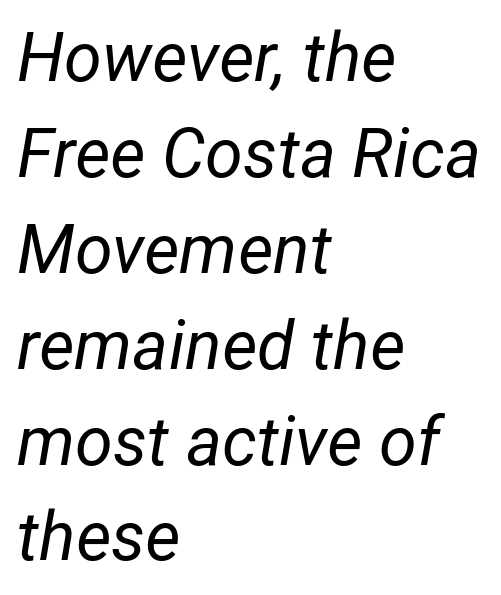
Only glyphs here, with clear space below each row. Unbolded letterforms with no extra heft. Do the characters align in a grid? No, the font is proportional. Whoever set this chose a conventional vertical rhythm. Emphasis-style slanted type is in use. Leftover space on each line is placed entirely after the last word.
